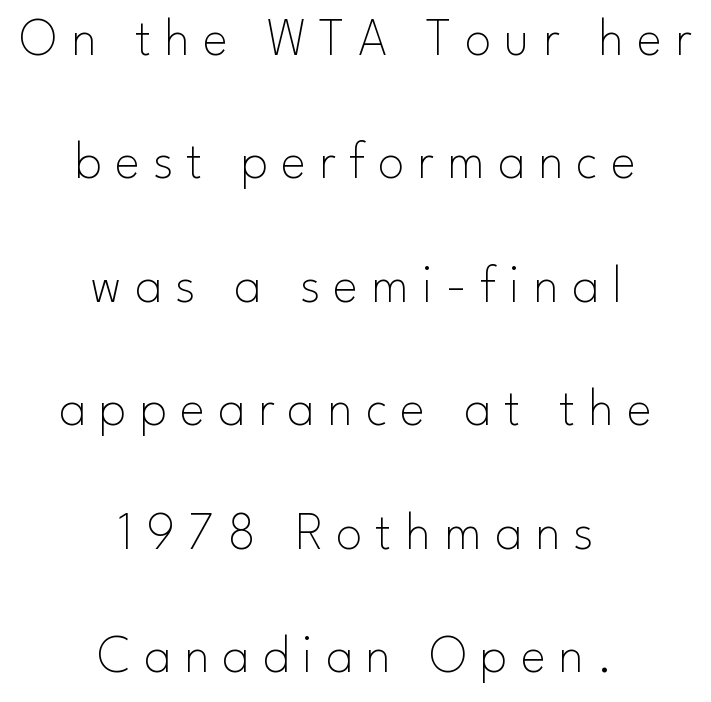
The image shows 53 px thin sans-serif type, upright; set centered, loose line spacing (2.33x), unusually wide letter spacing (+0.25 em), not underlined; low stroke contrast and a small x-height.
